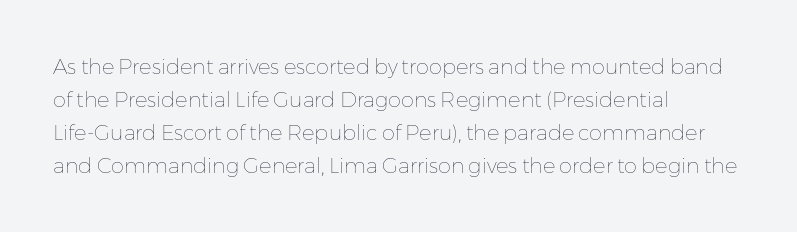
{"italic": "no", "bold": "no", "underline": "no", "align": "left", "line_spacing": "normal", "line_spacing_ratio": 1.57, "letter_spacing": "normal", "letter_spacing_em": 0.0, "glyph_px": 21}
